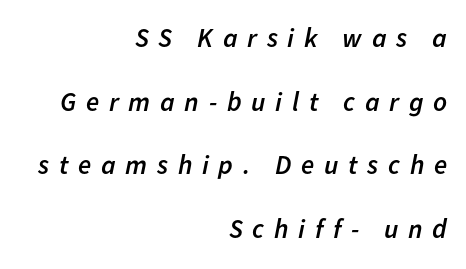
The image shows 27 px text type, italic (leaning right); set right-aligned, loose line spacing (2.36x), unusually wide letter spacing (+0.36 em), not underlined.
